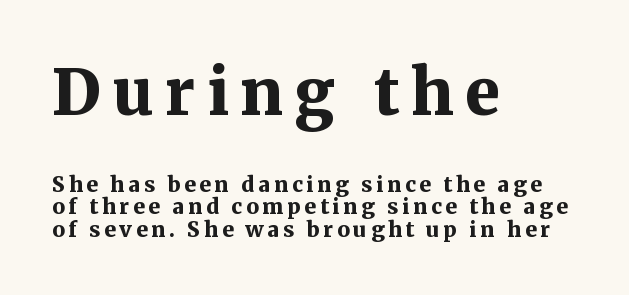
Q: Is the text bold? A: Yes.
Q: Is the text italic (slanted)? A: No, it is upright.
Q: Is the typeface a serif or a sans-serif typeface? A: Serif.
Q: Is the text underlined? A: No.
Q: How is the paragraph aligned? A: Left-aligned.
Q: Is the spacing between lines tight, normal or loose? A: Tight.
Q: Which block of text is set in a larger size, the first (top) or the second (bottom)? A: The first (top) one.
Q: Width (condensed, normal, or wide)? A: Normal.
Q: Stroke contrast? A: Medium.
Q: x-height? A: Medium.
Q: Monospaced? A: No.
